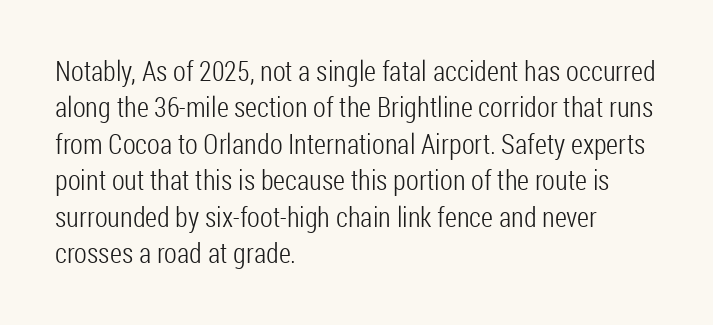
{"serif": "no", "italic": "no", "bold": "no", "weight": "light", "width": "condensed", "stroke_contrast": "low", "x_height": "medium", "monospaced": "no", "underline": "no", "align": "left", "line_spacing": "normal", "line_spacing_ratio": 1.3, "letter_spacing": "normal", "letter_spacing_em": 0.0, "glyph_px": 28}
